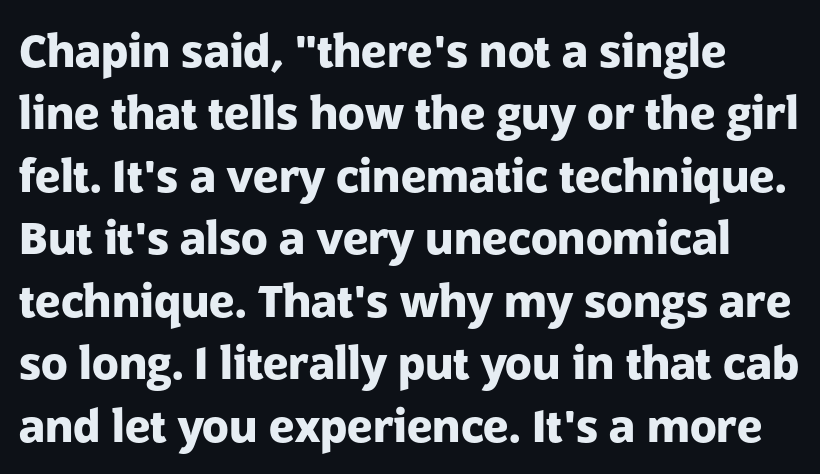
The image shows 44 px heavy sans-serif type, upright; set normal line spacing (1.42x), normal letter spacing, not underlined; low stroke contrast and a medium x-height.
